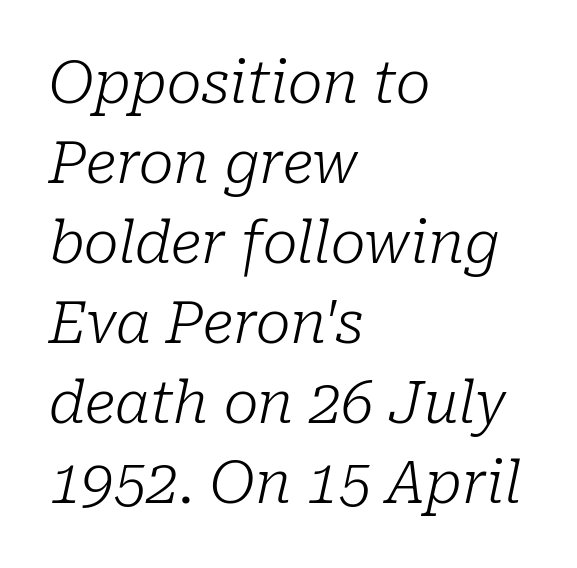
{"serif": "yes", "italic": "yes", "lean": "right", "slant_degrees": 10, "bold": "no", "weight": "light", "width": "normal", "stroke_contrast": "low", "x_height": "medium", "monospaced": "no", "underline": "no", "align": "left", "line_spacing": "normal", "line_spacing_ratio": 1.38, "letter_spacing": "normal", "letter_spacing_em": 0.0, "glyph_px": 58}
